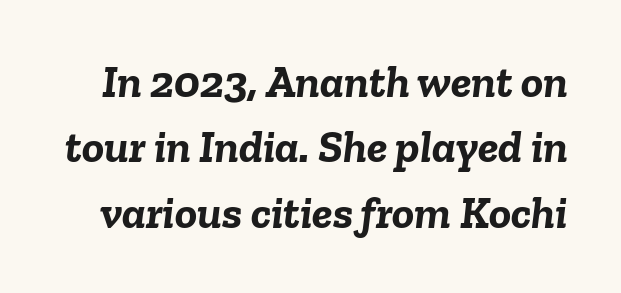
{"italic": "yes", "lean": "right", "slant_degrees": 6, "bold": "yes", "weight": "semibold", "width": "normal", "stroke_contrast": "low", "x_height": "medium", "monospaced": "no", "underline": "no", "line_spacing": "normal", "line_spacing_ratio": 1.42, "letter_spacing": "normal", "letter_spacing_em": 0.0, "glyph_px": 46}
